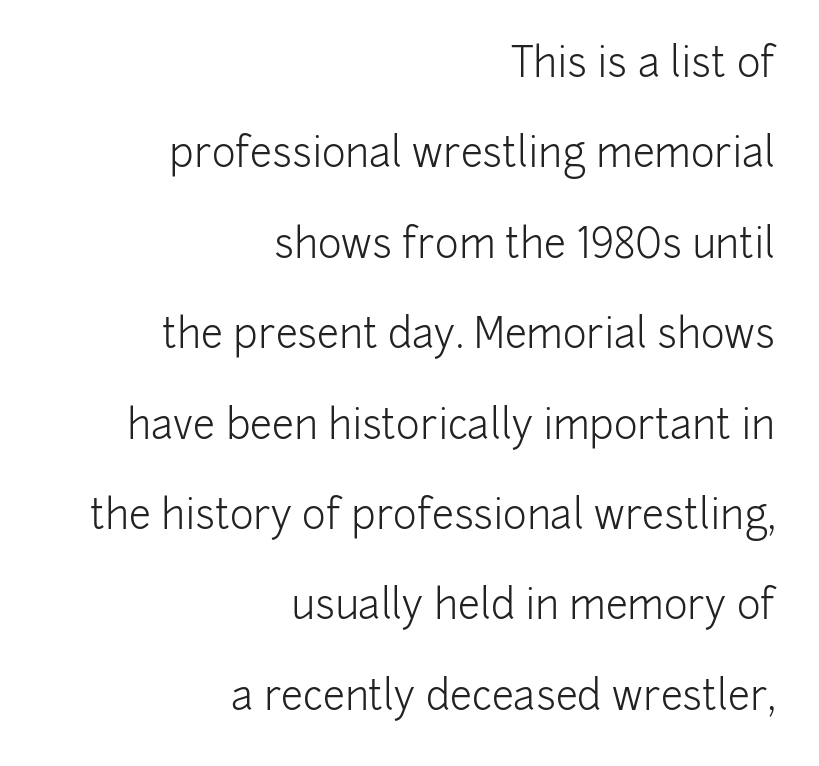
Q: Is the text bold? A: No.
Q: Is the text italic (slanted)? A: No, it is upright.
Q: Is the typeface a serif or a sans-serif typeface? A: Sans-serif.
Q: Is the text underlined? A: No.
Q: How is the paragraph aligned? A: Right-aligned.
Q: Is the spacing between letters normal or unusually wide? A: Normal.
Q: Is the spacing between lines tight, normal or loose? A: Loose.
Q: Width (condensed, normal, or wide)? A: Normal.
Q: Stroke contrast? A: Low.
Q: x-height? A: Medium.
Q: Monospaced? A: No.
